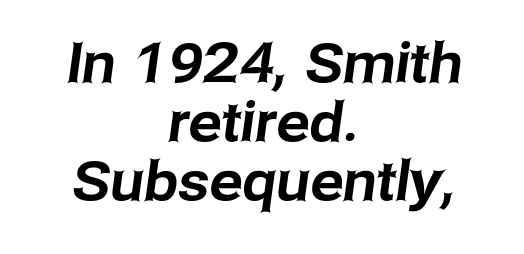
A bare baseline throughout the passage. Think of a printed novel: that variable character pitch is what you see here. In terms of letterspacing, this is plain default setting. This sample uses a sans-serif face. The compositor balanced each line on the midline.
